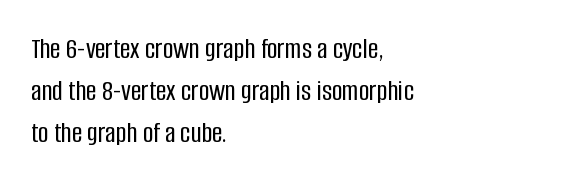
Q: Is the text italic (slanted)? A: No, it is upright.
Q: Is the typeface a serif or a sans-serif typeface? A: Sans-serif.
Q: Is the text underlined? A: No.
Q: How is the paragraph aligned? A: Left-aligned.
Q: Is the spacing between letters normal or unusually wide? A: Normal.
Q: Is the spacing between lines tight, normal or loose? A: Normal.
Q: Width (condensed, normal, or wide)? A: Condensed.
Q: Stroke contrast? A: Low.
Q: x-height? A: Large.
Q: Monospaced? A: No.
